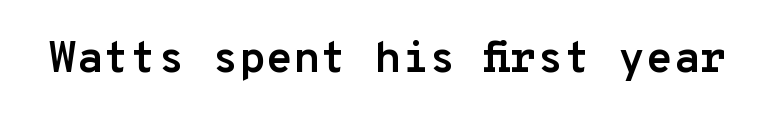
The image shows 44 px semibold sans-serif type, upright, monospaced; set normal letter spacing, not underlined; low stroke contrast and a medium x-height.
